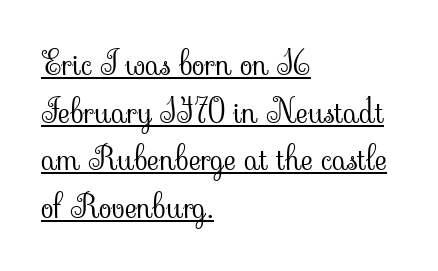
{"serif": "yes", "italic": "no", "bold": "no", "weight": "light", "width": "normal", "stroke_contrast": "low", "x_height": "small", "monospaced": "no", "underline": "yes", "align": "left", "line_spacing": "normal", "line_spacing_ratio": 1.44, "letter_spacing": "normal", "letter_spacing_em": 0.0, "glyph_px": 33}
